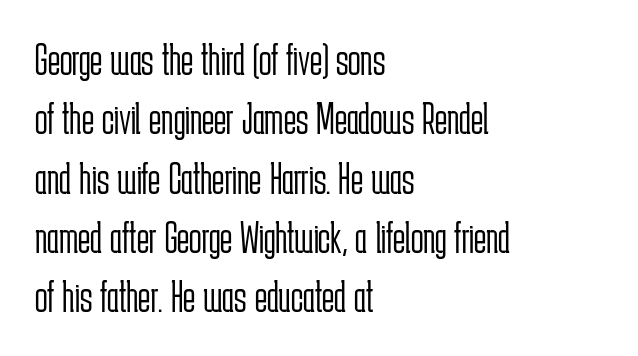
Observe the ordinary spacing: letters are neighbours, not strangers. Interline gaps are of average width in this sample. Honestly, there is no underline to notice here at all. You can tell it's not italic because the verticals are truly vertical.
